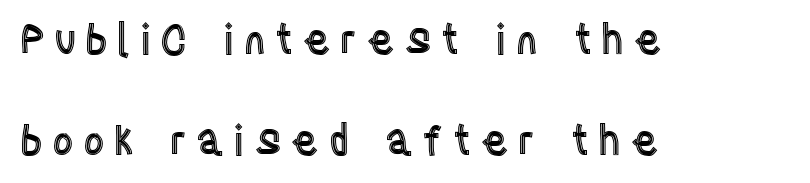
Q: Is the text italic (slanted)? A: No, it is upright.
Q: Is the text underlined? A: No.
Q: How is the paragraph aligned? A: Left-aligned.
Q: Is the spacing between letters normal or unusually wide? A: Unusually wide.
Q: Is the spacing between lines tight, normal or loose? A: Loose.
Q: Width (condensed, normal, or wide)? A: Condensed.
Q: x-height? A: Large.
Q: Monospaced? A: No.
